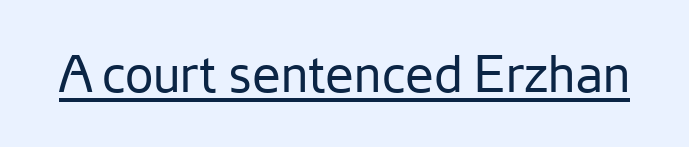
The image shows 51 px regular-weight sans-serif type, upright; set normal letter spacing, underlined; low stroke contrast and a medium x-height.
